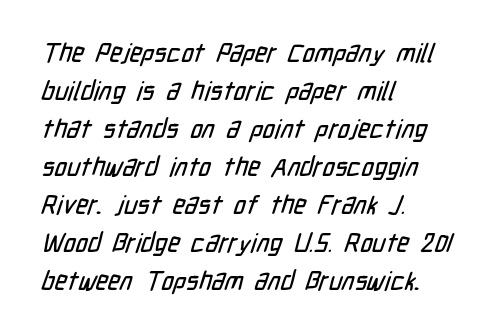
The image shows 26 px text type; set left-aligned, normal line spacing (1.46x), normal letter spacing, not underlined.
